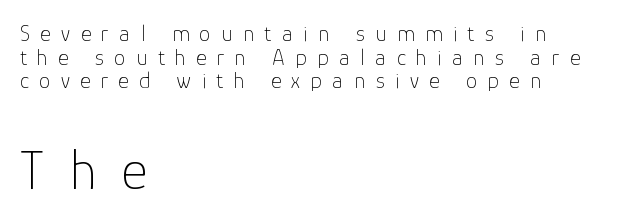
Successive baselines arrive quickly, one right under another. The words here are not underlined. This sample has the flowing, uneven cadence of proportional lettering. Inter-character spacing is expanded well beyond the font's built-in metrics. Compare the two chunks: the lower has the greater cap height. Nothing heavy about these letters — not bold at all.
